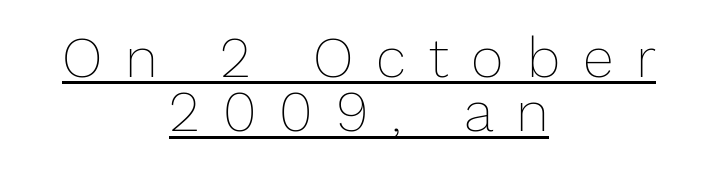
{"italic": "no", "bold": "no", "weight": "thin", "width": "normal", "stroke_contrast": "low", "x_height": "medium", "monospaced": "no", "underline": "yes", "align": "center", "line_spacing": "tight", "line_spacing_ratio": 0.97, "letter_spacing": "wide", "letter_spacing_em": 0.41, "glyph_px": 56}
